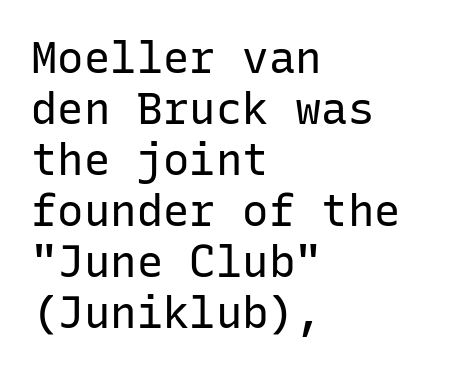
{"serif": "no", "italic": "no", "bold": "no", "weight": "regular", "width": "normal", "stroke_contrast": "low", "x_height": "medium", "monospaced": "yes", "underline": "no", "align": "left", "line_spacing_ratio": 1.16, "letter_spacing": "normal", "letter_spacing_em": 0.0, "glyph_px": 44}
